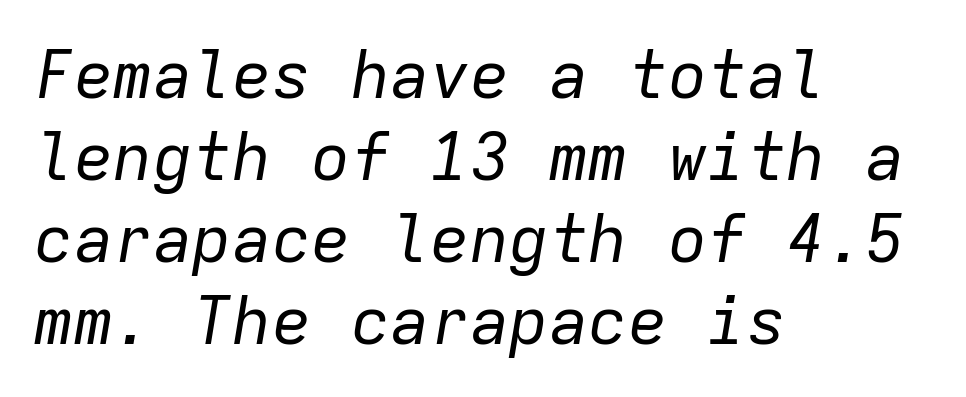
The image shows 66 px regular-weight type, italic (leaning right), monospaced; set left-aligned, line spacing 1.24x, normal letter spacing, not underlined; low stroke contrast and a medium x-height.
